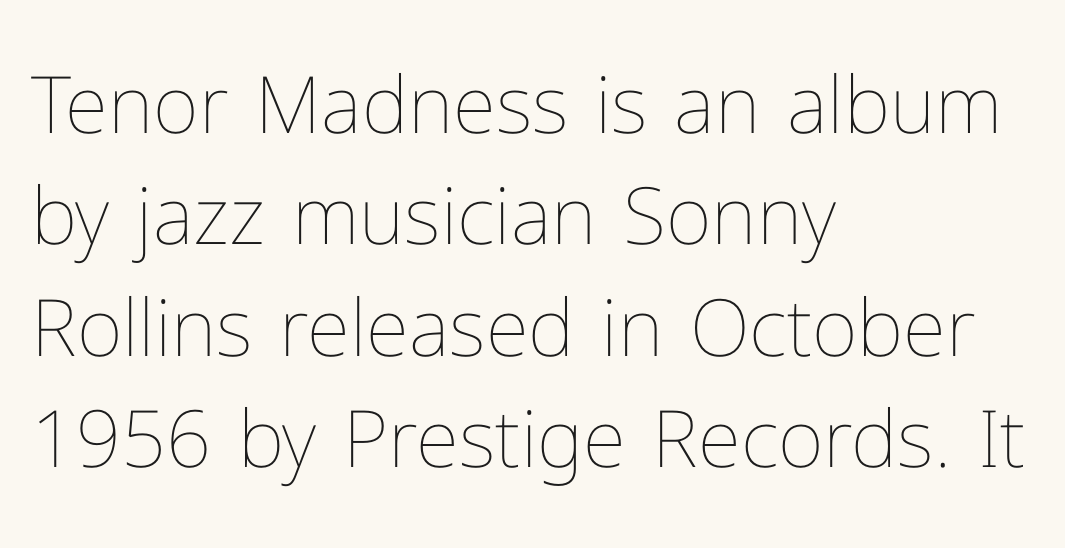
The image shows 79 px thin type, upright; set left-aligned, normal line spacing (1.41x), normal letter spacing, not underlined; low stroke contrast and a medium x-height.
